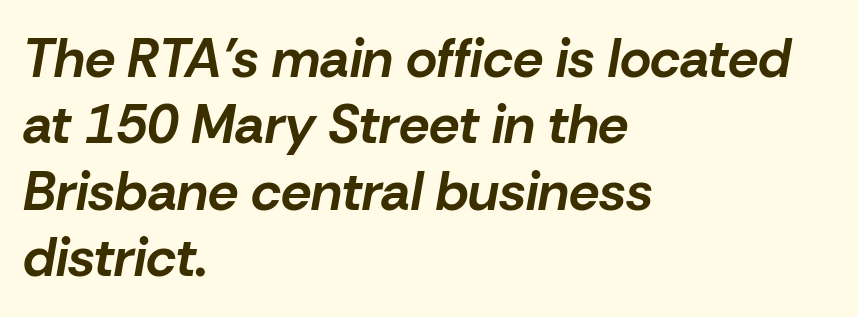
The image shows 54 px bold type, italic (leaning right); set left-aligned, line spacing 1.23x, normal letter spacing, not underlined; low stroke contrast and a medium x-height.
